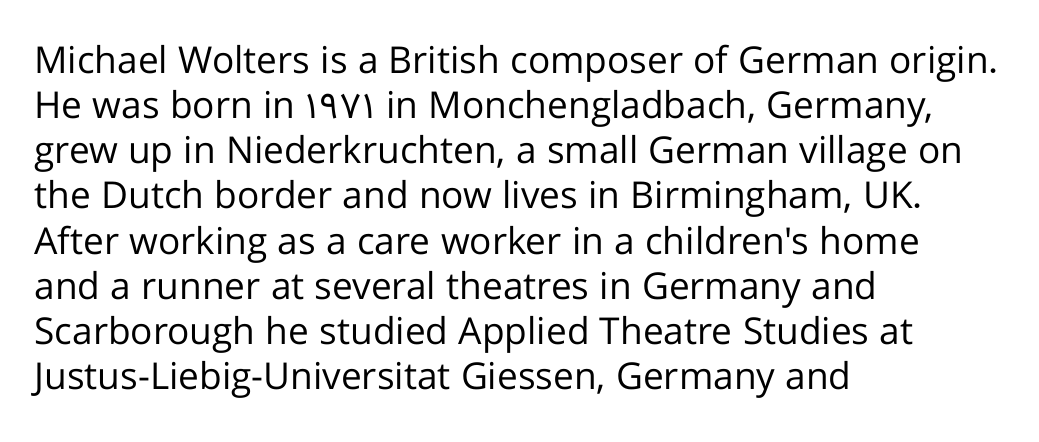
{"serif": "no", "italic": "no", "bold": "no", "weight": "regular", "width": "normal", "stroke_contrast": "low", "x_height": "medium", "monospaced": "no", "underline": "no", "align": "left", "line_spacing_ratio": 1.22, "letter_spacing": "normal", "letter_spacing_em": 0.0, "glyph_px": 37}
